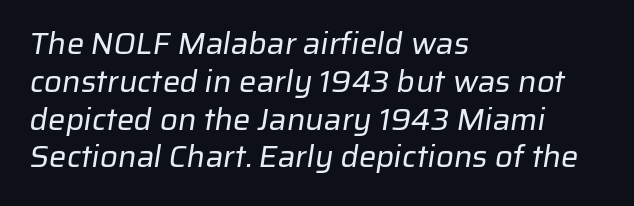
The image shows 31 px regular-weight sans-serif type; set left-aligned, line spacing 1.22x, normal letter spacing, not underlined; low stroke contrast and a medium x-height.
